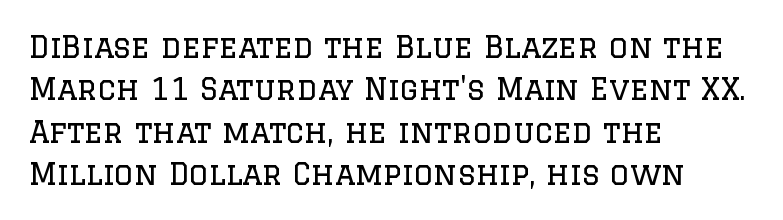
The lines sit at an ordinary, default distance from one another. You could not count columns in this text — the font is proportionally spaced. Regarding serifs, this sample has them. Tall strokes in this sample are plumb rather than angled. Each line starts at the same left margin while the right side varies. Descenders are the only things crossing below the line.
